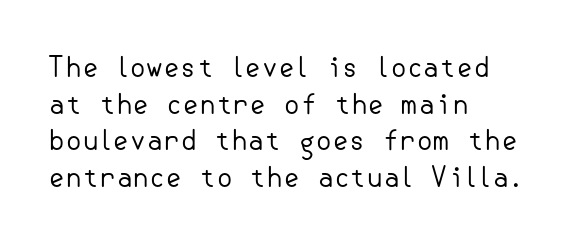
{"italic": "no", "bold": "no", "underline": "no", "align": "left", "line_spacing": "normal", "line_spacing_ratio": 1.36, "letter_spacing": "normal", "letter_spacing_em": 0.0, "glyph_px": 27}
